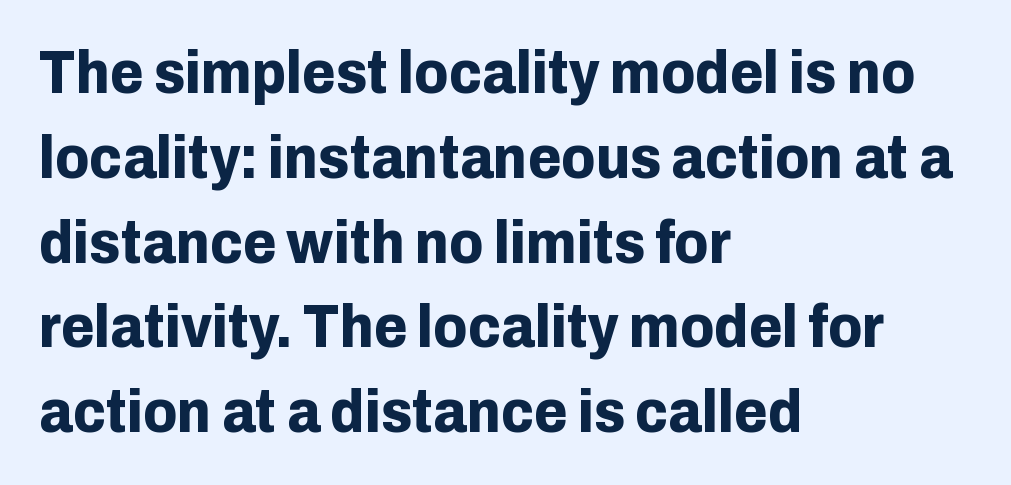
Q: Is the text bold? A: Yes.
Q: Is the text italic (slanted)? A: No, it is upright.
Q: Is the typeface a serif or a sans-serif typeface? A: Sans-serif.
Q: Is the text underlined? A: No.
Q: How is the paragraph aligned? A: Left-aligned.
Q: Is the spacing between letters normal or unusually wide? A: Normal.
Q: Is the spacing between lines tight, normal or loose? A: Normal.
Q: Width (condensed, normal, or wide)? A: Normal.
Q: Stroke contrast? A: Low.
Q: x-height? A: Medium.
Q: Monospaced? A: No.
